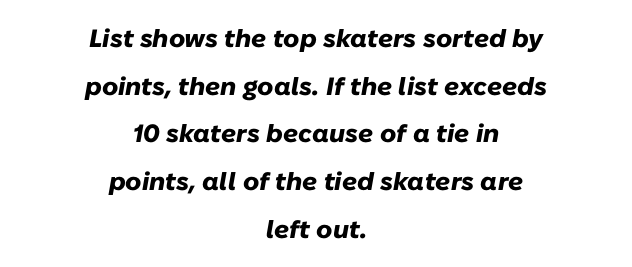
The image shows 25 px bold type, italic (leaning right); set centered, loose line spacing (1.91x), normal letter spacing, not underlined.
